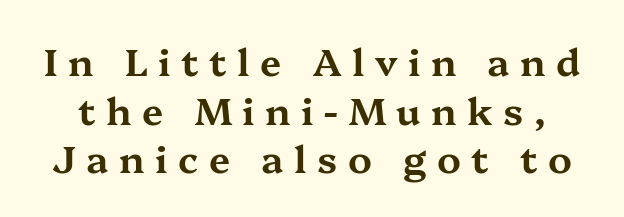
Q: Is the text italic (slanted)? A: No, it is upright.
Q: Is the typeface a serif or a sans-serif typeface? A: Serif.
Q: Is the text underlined? A: No.
Q: Is the spacing between letters normal or unusually wide? A: Unusually wide.
Q: Is the spacing between lines tight, normal or loose? A: Normal.
Q: Width (condensed, normal, or wide)? A: Wide.
Q: Stroke contrast? A: Medium.
Q: x-height? A: Medium.
Q: Monospaced? A: No.
